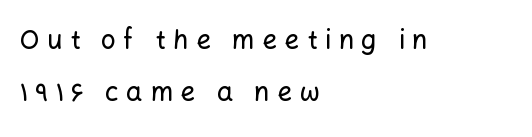
Q: Is the text italic (slanted)? A: No, it is upright.
Q: Is the text underlined? A: No.
Q: How is the paragraph aligned? A: Left-aligned.
Q: Is the spacing between letters normal or unusually wide? A: Unusually wide.
Q: Is the spacing between lines tight, normal or loose? A: Loose.
